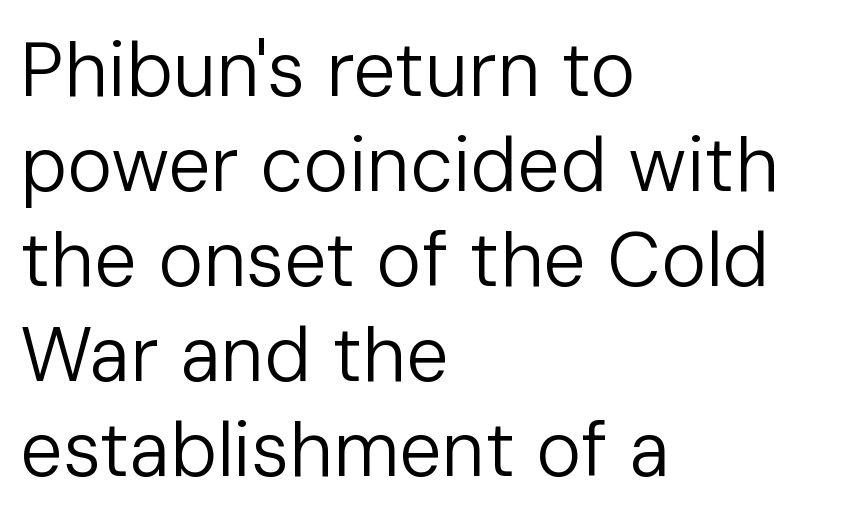
{"serif": "no", "italic": "no", "bold": "no", "weight": "regular", "width": "normal", "stroke_contrast": "low", "x_height": "medium", "monospaced": "no", "underline": "no", "align": "left", "line_spacing": "normal", "line_spacing_ratio": 1.25, "letter_spacing": "normal", "letter_spacing_em": 0.0, "glyph_px": 76}
